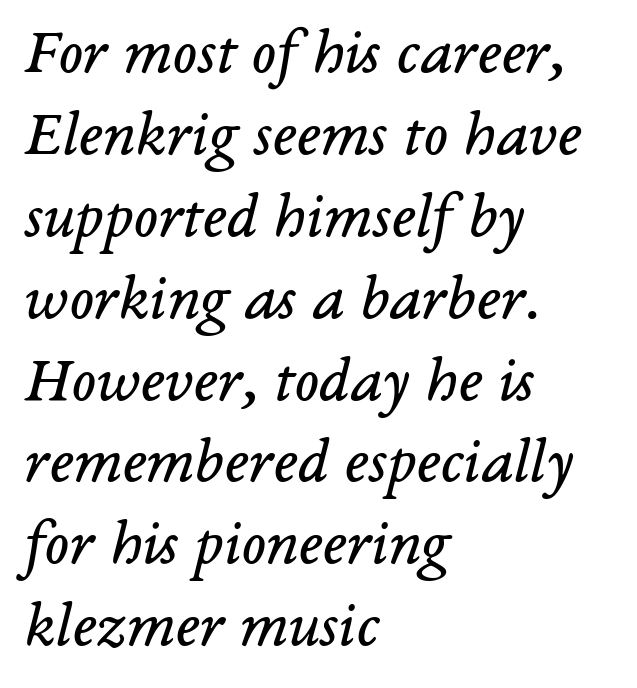
Q: Is the text bold? A: No.
Q: Is the text italic (slanted)? A: Yes, it leans right by about 14 degrees.
Q: Is the typeface a serif or a sans-serif typeface? A: Serif.
Q: Is the text underlined? A: No.
Q: How is the paragraph aligned? A: Left-aligned.
Q: Is the spacing between letters normal or unusually wide? A: Normal.
Q: Is the spacing between lines tight, normal or loose? A: Normal.
Q: Width (condensed, normal, or wide)? A: Normal.
Q: Stroke contrast? A: Low.
Q: x-height? A: Medium.
Q: Monospaced? A: No.
